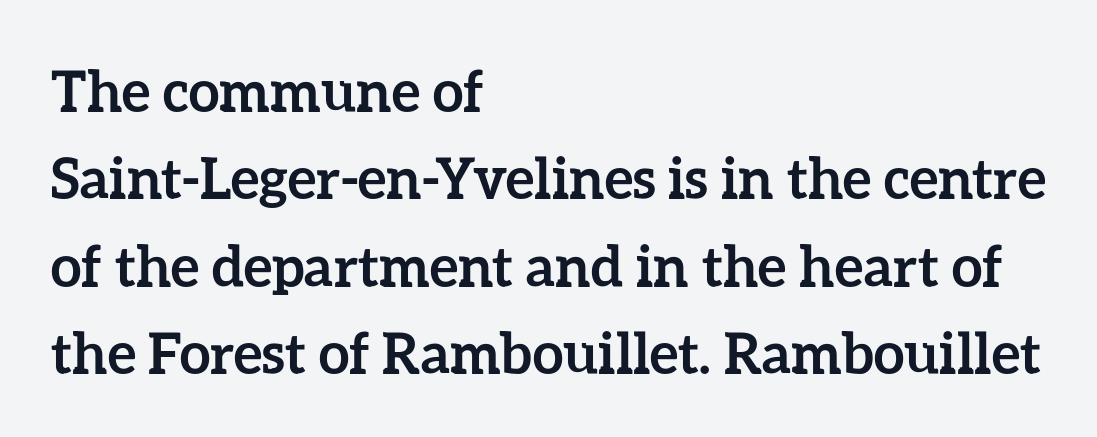
The space directly below the letters is spotless. This is roman type, the default non-slanted kind. Each word holds together tightly as a unit, with standard inter-letter gaps. Notice how thick the strokes are: this is what a full bold looks like.
